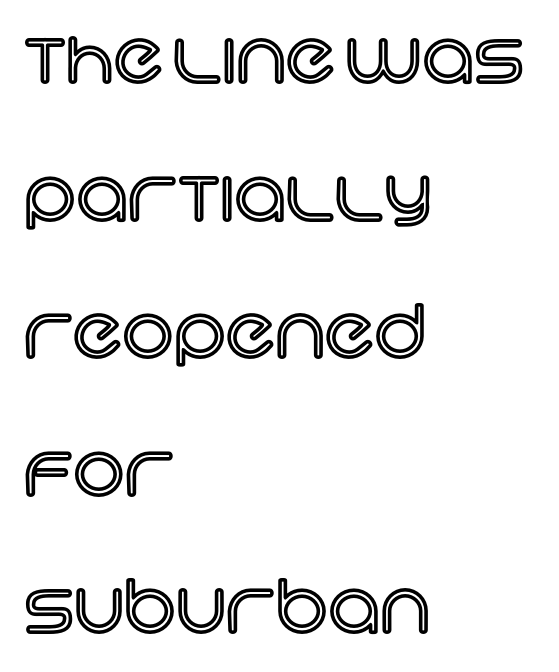
Q: Is the text italic (slanted)? A: No, it is upright.
Q: Is the text underlined? A: No.
Q: How is the paragraph aligned? A: Left-aligned.
Q: Is the spacing between letters normal or unusually wide? A: Normal.
Q: Is the spacing between lines tight, normal or loose? A: Loose.
Q: Width (condensed, normal, or wide)? A: Normal.
Q: x-height? A: Large.
Q: Monospaced? A: No.
